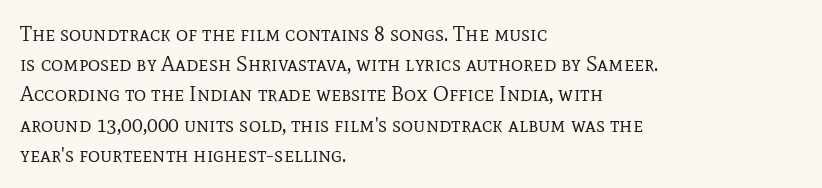
{"italic": "no", "bold": "no", "underline": "no", "align": "left", "line_spacing": "normal", "line_spacing_ratio": 1.44, "letter_spacing": "normal", "letter_spacing_em": 0.0, "glyph_px": 21}
